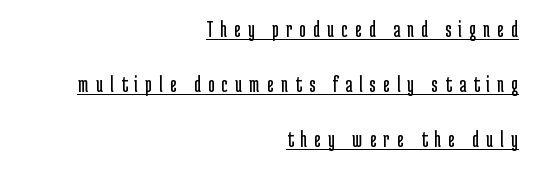
The image shows 23 px text type, upright; set right-aligned, loose line spacing (2.4x), unusually wide letter spacing (+0.31 em), underlined.
